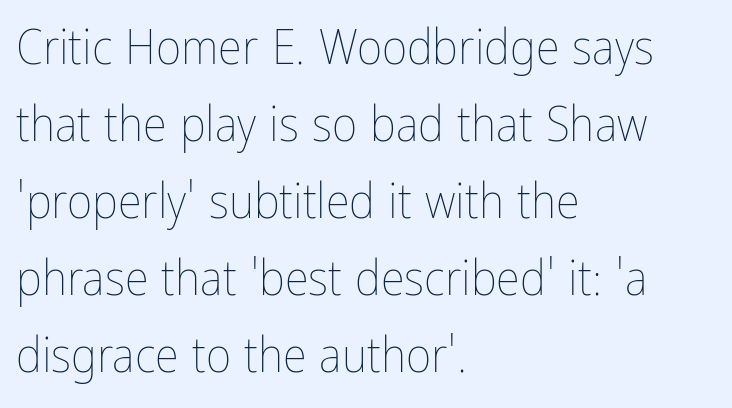
If you measured baseline to baseline, you'd find a middling distance. Reading down the block, your eye returns to a fixed left position each line. The letterforms sit at book weight or below. Proportional: the letters do not fall into vertical columns.
